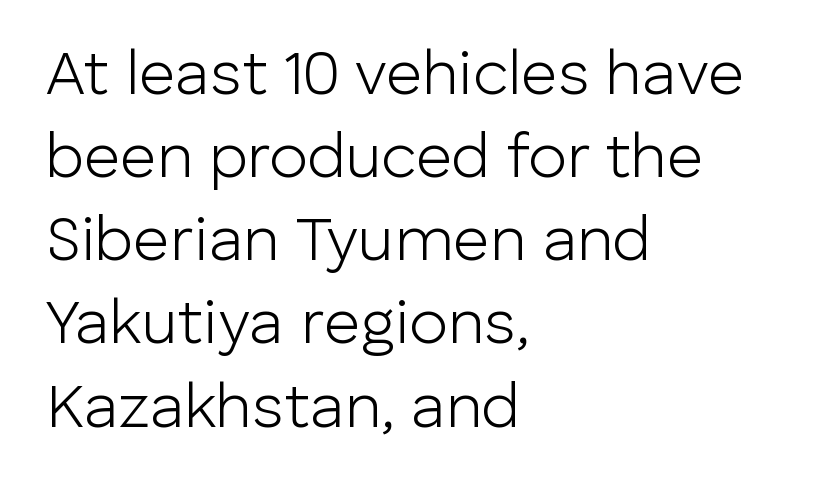
{"serif": "no", "italic": "no", "bold": "no", "weight": "light", "width": "normal", "stroke_contrast": "low", "x_height": "medium", "monospaced": "no", "underline": "no", "align": "left", "line_spacing": "normal", "line_spacing_ratio": 1.32, "letter_spacing": "normal", "letter_spacing_em": 0.0, "glyph_px": 63}
